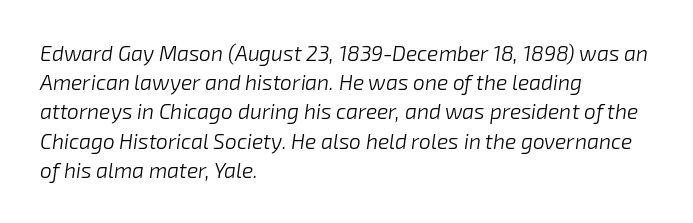
Unmarked baselines from the first word to the last. Vertical stems look standard width or narrower in stroke. Horizontally, the lines are justified to the leading edge only. Tracking here is standard; glyphs follow each other at the usual distance. Compared with ordinary roman type, these characters are visibly tilted.
